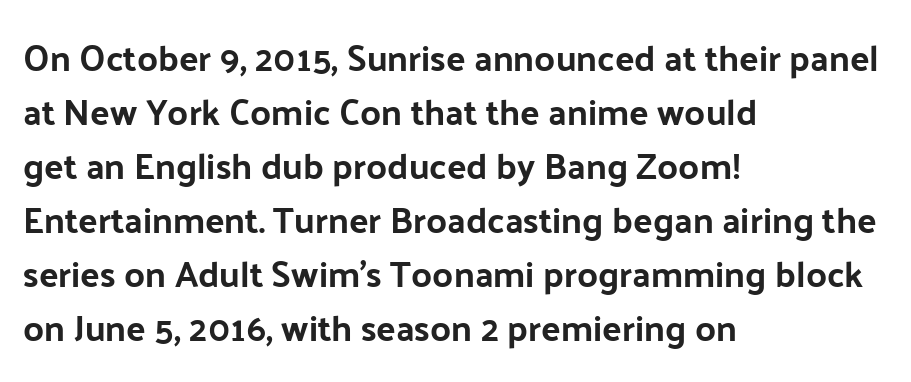
Each row of text sits above clean, open space. Left-aligned paragraph, ragged on the right. Here the glyphs are tracked normally, forming tight word shapes. Summary of vertical rhythm: regular, with standard interline spacing.
